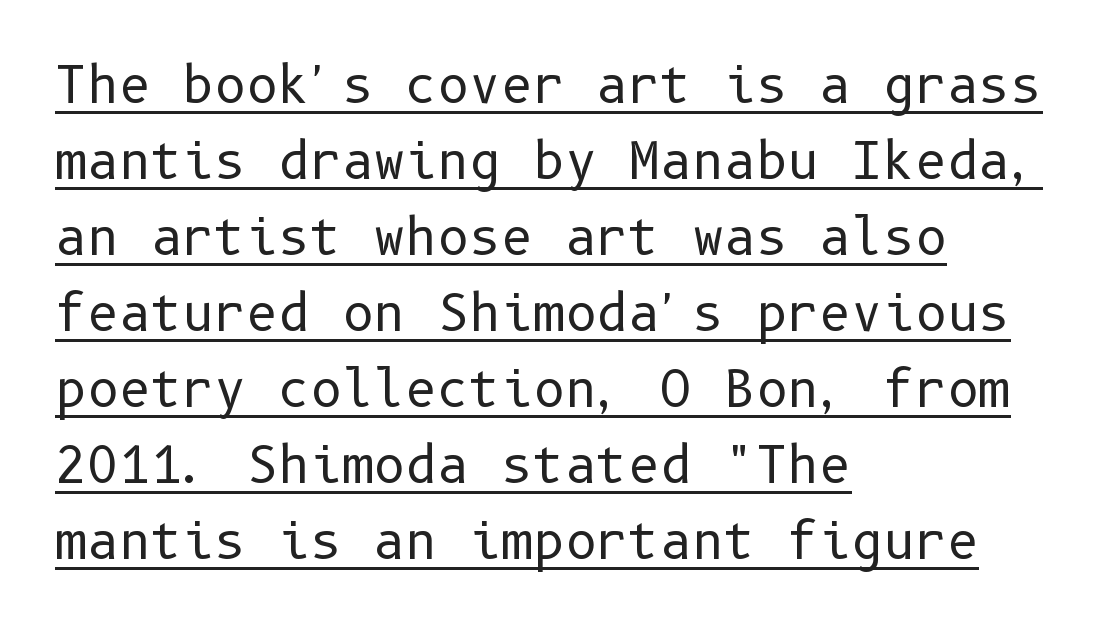
Does the copy run flush right? No — it runs flush left. The type sits square on the baseline with zero lean. The rendering shows plain stroke endings on the letterforms — a sans-serif design. Nobody touched the tracking dial on this one. The characters are drawn with everyday or finer stroke widths.
